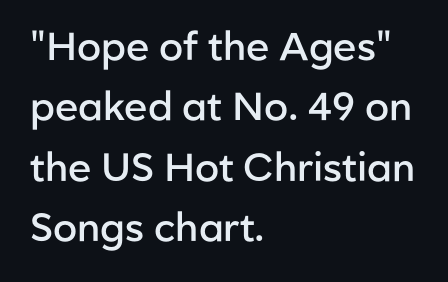
Q: Is the text bold? A: Semi-bold.
Q: Is the text italic (slanted)? A: No, it is upright.
Q: Is the typeface a serif or a sans-serif typeface? A: Sans-serif.
Q: Is the text underlined? A: No.
Q: How is the paragraph aligned? A: Left-aligned.
Q: Is the spacing between letters normal or unusually wide? A: Normal.
Q: Is the spacing between lines tight, normal or loose? A: Normal.
Q: Width (condensed, normal, or wide)? A: Normal.
Q: Stroke contrast? A: Low.
Q: x-height? A: Medium.
Q: Monospaced? A: No.
